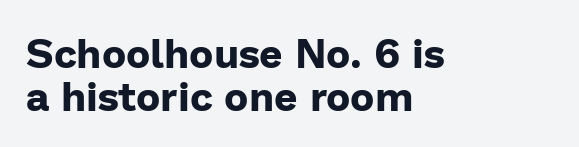
{"serif": "no", "italic": "no", "bold": "yes", "weight": "bold", "width": "normal", "stroke_contrast": "low", "x_height": "medium", "monospaced": "no", "underline": "no", "align": "left", "line_spacing": "tight", "line_spacing_ratio": 1.06, "letter_spacing": "normal", "letter_spacing_em": 0.0, "glyph_px": 41}
